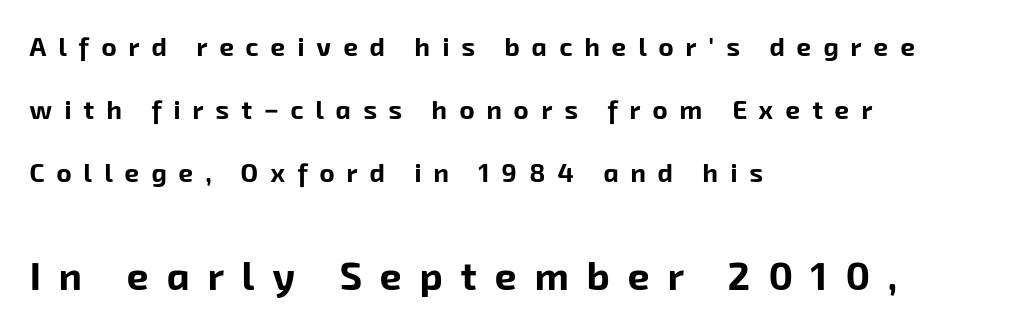
{"serif": "no", "bold": "yes", "weight": "bold", "width": "normal", "stroke_contrast": "low", "x_height": "medium", "monospaced": "no", "underline": "no", "align": "left", "line_spacing": "loose", "line_spacing_ratio": 2.43, "letter_spacing": "wide", "letter_spacing_em": 0.46, "larger_block": "second", "size_ratio": 1.5, "glyph_px": 39}
